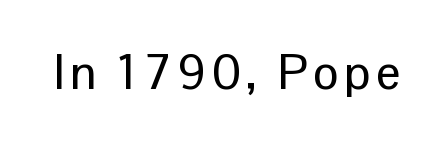
Q: Is the text italic (slanted)? A: No, it is upright.
Q: Is the typeface a serif or a sans-serif typeface? A: Sans-serif.
Q: Is the text underlined? A: No.
Q: Width (condensed, normal, or wide)? A: Normal.
Q: Stroke contrast? A: Low.
Q: x-height? A: Medium.
Q: Monospaced? A: No.
